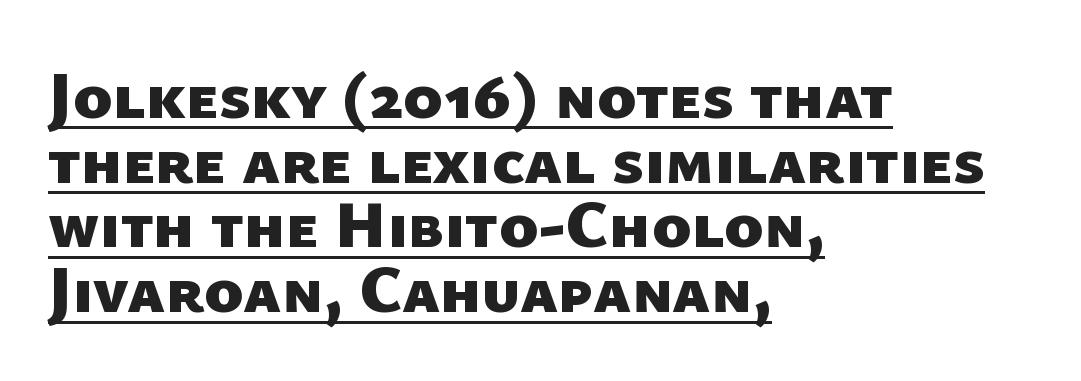
The image shows 66 px heavy sans-serif type; set left-aligned, tight line spacing (0.98x), normal letter spacing, underlined; low stroke contrast and a medium x-height.
